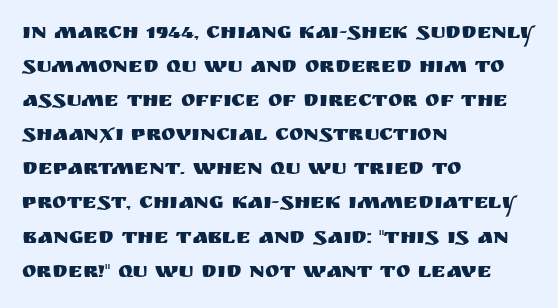
Q: Is the text italic (slanted)? A: No, it is upright.
Q: Is the text underlined? A: No.
Q: How is the paragraph aligned? A: Left-aligned.
Q: Is the spacing between letters normal or unusually wide? A: Normal.
Q: Is the spacing between lines tight, normal or loose? A: Normal.
